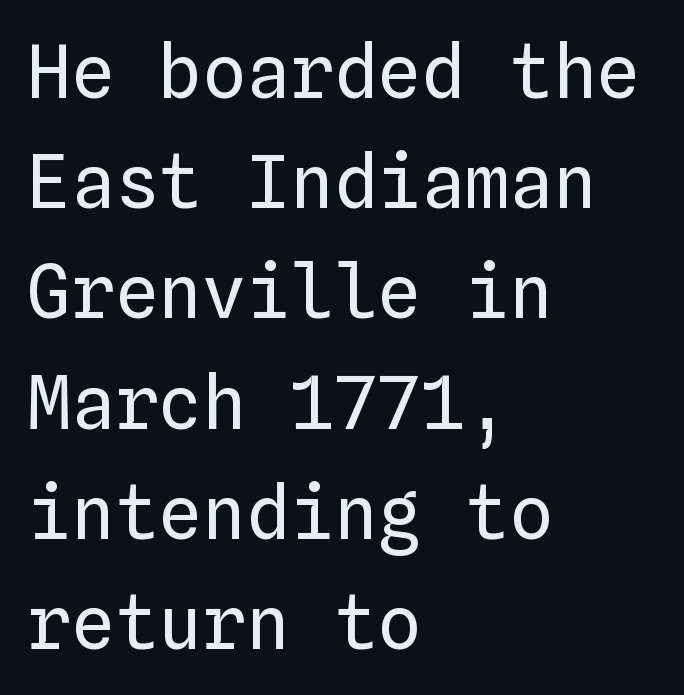
The image shows 73 px regular-weight type, upright, monospaced; set left-aligned, normal line spacing (1.51x), normal letter spacing, not underlined; low stroke contrast and a medium x-height.
